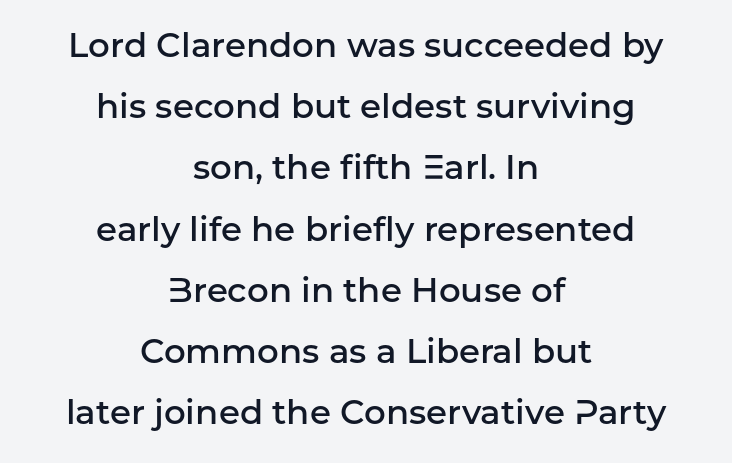
{"serif": "no", "italic": "no", "bold": "semi", "weight": "semibold", "width": "normal", "stroke_contrast": "low", "x_height": "medium", "monospaced": "no", "underline": "no", "align": "center", "line_spacing_ratio": 1.8, "letter_spacing": "normal", "letter_spacing_em": 0.0, "glyph_px": 34}
